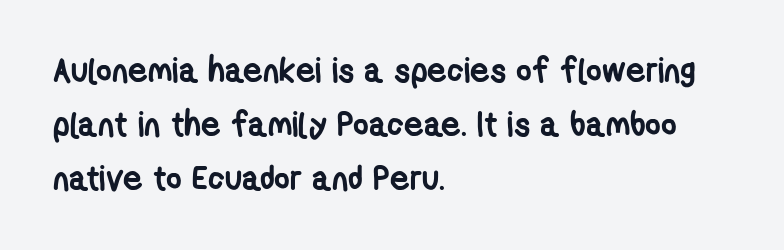
{"serif": "no", "bold": "yes", "weight": "semibold", "width": "condensed", "stroke_contrast": "low", "x_height": "medium", "monospaced": "no", "underline": "no", "align": "left", "line_spacing": "normal", "line_spacing_ratio": 1.59, "letter_spacing": "normal", "letter_spacing_em": 0.0, "glyph_px": 34}
